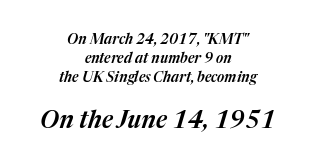
A typesetter would mark this as italic. Compare the two chunks: the lower has the greater cap height. Caption: standard tracking, unaltered. Underline: absent.
